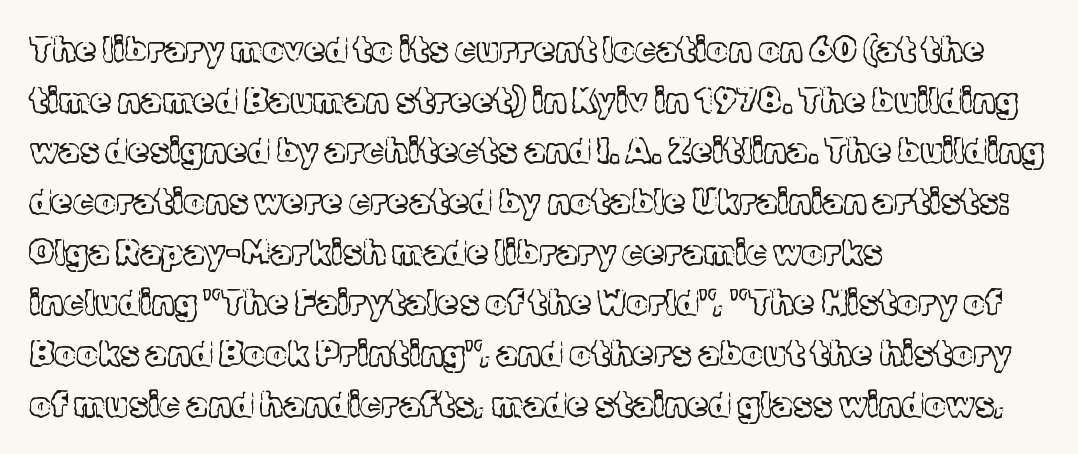
Q: Is the text bold? A: No.
Q: Is the text italic (slanted)? A: No, it is upright.
Q: Is the typeface a serif or a sans-serif typeface? A: Serif.
Q: Is the text underlined? A: No.
Q: How is the paragraph aligned? A: Left-aligned.
Q: Is the spacing between letters normal or unusually wide? A: Normal.
Q: Is the spacing between lines tight, normal or loose? A: Normal.
Q: Width (condensed, normal, or wide)? A: Normal.
Q: x-height? A: Medium.
Q: Monospaced? A: No.
